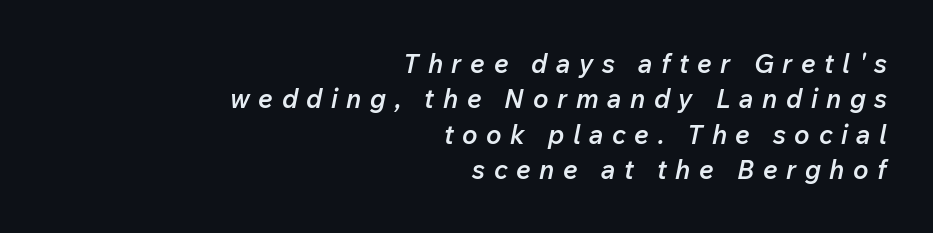
{"italic": "yes", "lean": "right", "slant_degrees": 12, "bold": "semi", "underline": "no", "align": "right", "line_spacing": "normal", "line_spacing_ratio": 1.36, "letter_spacing": "wide", "letter_spacing_em": 0.33, "glyph_px": 26}
